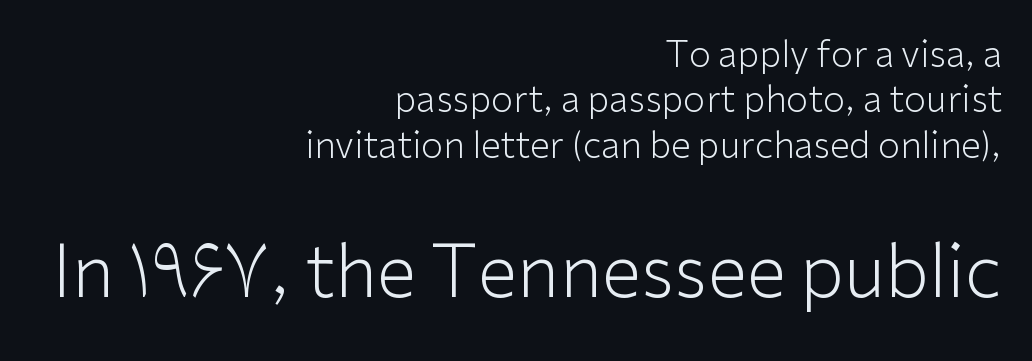
{"serif": "no", "italic": "no", "bold": "no", "weight": "light", "width": "normal", "stroke_contrast": "low", "x_height": "medium", "monospaced": "no", "underline": "no", "align": "right", "line_spacing": "normal", "line_spacing_ratio": 1.26, "letter_spacing": "normal", "letter_spacing_em": 0.0, "larger_block": "second", "size_ratio": 2.0, "glyph_px": 72}
